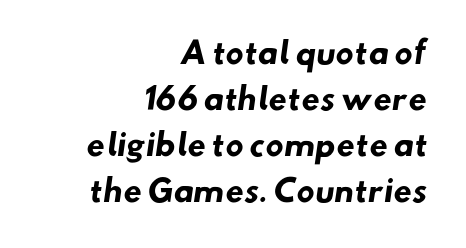
Nothing sits at the stroke ends, so this counts as sans-serif. The line texture is even and compact thanks to regular tracking. Is the block centered? No — it sits flush against the right margin. Typographic density is high because the face is bold. Honestly, there is no underline to notice here at all.
